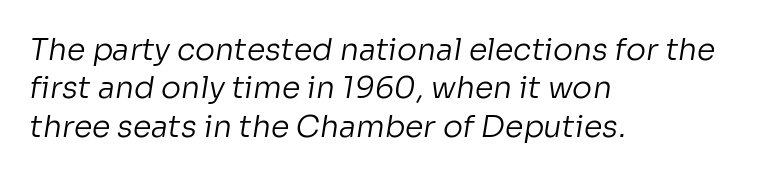
The image shows 30 px regular-weight sans-serif type; set left-aligned, normal line spacing (1.28x), normal letter spacing, not underlined; low stroke contrast and a medium x-height.
